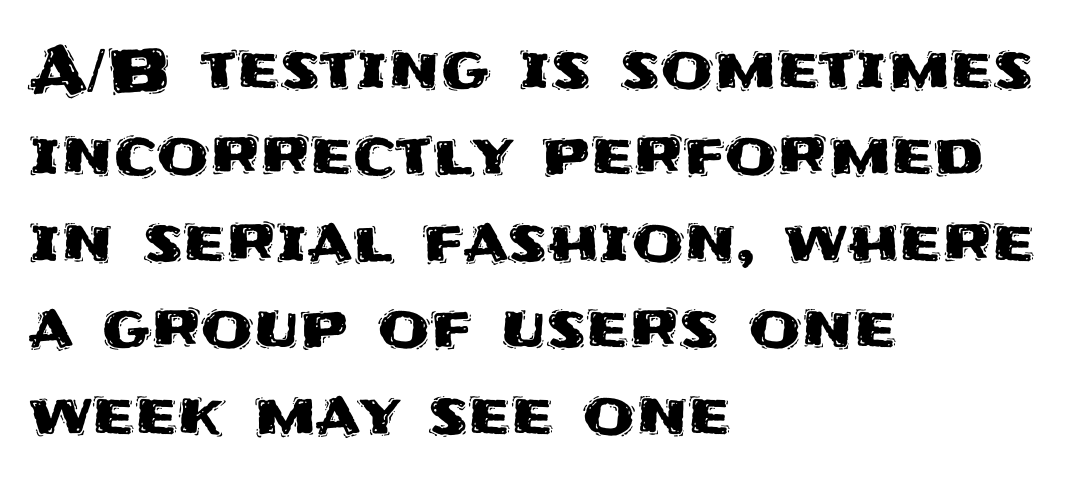
{"serif": "no", "italic": "no", "width": "normal", "stroke_contrast": "medium", "x_height": "large", "monospaced": "no", "underline": "no", "align": "left", "line_spacing": "normal", "line_spacing_ratio": 1.44, "letter_spacing": "normal", "letter_spacing_em": 0.0, "glyph_px": 60}
